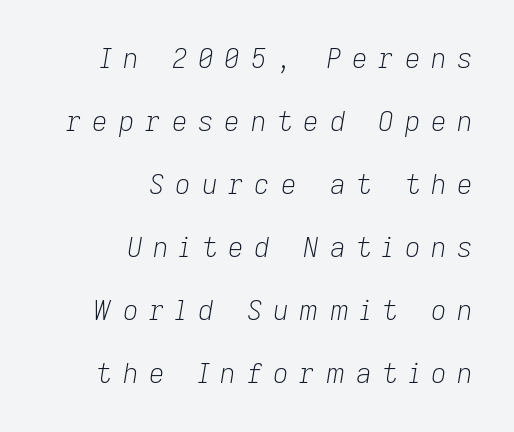
The image shows 27 px text type, italic (leaning right); set right-aligned, loose line spacing (2.33x), unusually wide letter spacing (+0.4 em), not underlined.
